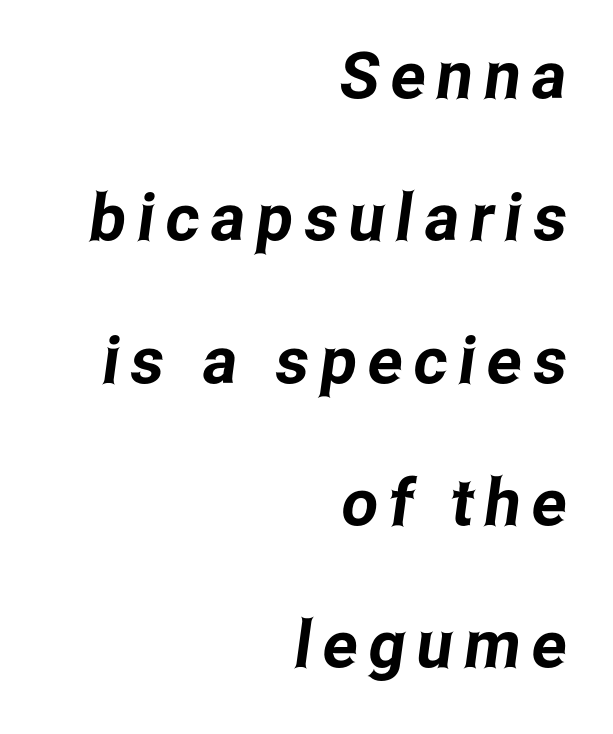
{"serif": "no", "width": "condensed", "stroke_contrast": "low", "x_height": "medium", "monospaced": "no", "underline": "no", "align": "right", "line_spacing": "loose", "line_spacing_ratio": 2.19, "glyph_px": 65}
